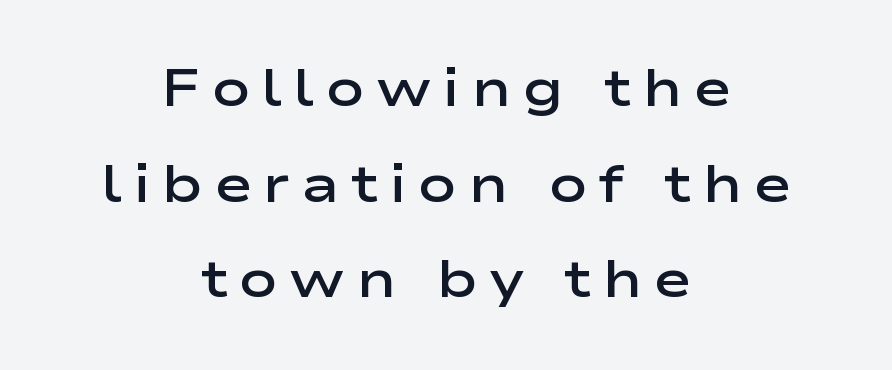
Q: Is the text bold? A: Semi-bold.
Q: Is the text italic (slanted)? A: No, it is upright.
Q: Is the typeface a serif or a sans-serif typeface? A: Sans-serif.
Q: Is the text underlined? A: No.
Q: How is the paragraph aligned? A: Centered.
Q: Is the spacing between letters normal or unusually wide? A: Unusually wide.
Q: Width (condensed, normal, or wide)? A: Wide.
Q: Stroke contrast? A: Low.
Q: x-height? A: Medium.
Q: Monospaced? A: No.
